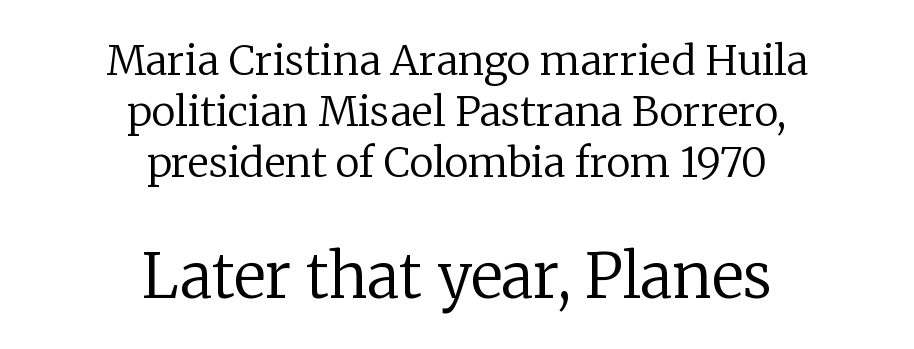
The passage is arranged like a title page — every line centered. The line-height multiplier appears to be the usual default. There is no visible air inserted between adjacent glyphs. Note: serifs present on the glyphs.
